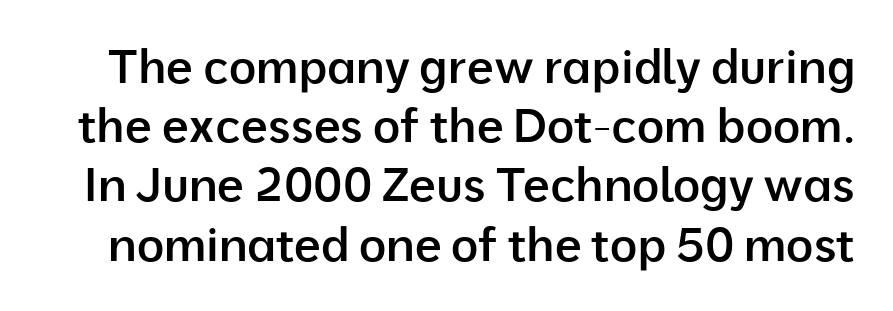
{"serif": "no", "italic": "no", "bold": "semi", "weight": "semibold", "width": "normal", "stroke_contrast": "low", "x_height": "medium", "monospaced": "no", "underline": "no", "line_spacing": "normal", "line_spacing_ratio": 1.26, "letter_spacing": "normal", "letter_spacing_em": 0.0, "glyph_px": 47}
